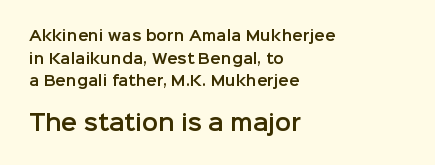
Q: Is the text italic (slanted)? A: No, it is upright.
Q: Is the text underlined? A: No.
Q: How is the paragraph aligned? A: Left-aligned.
Q: Is the spacing between letters normal or unusually wide? A: Normal.
Q: Is the spacing between lines tight, normal or loose? A: Normal.
Q: Which block of text is set in a larger size, the first (top) or the second (bottom)? A: The second (bottom) one.
